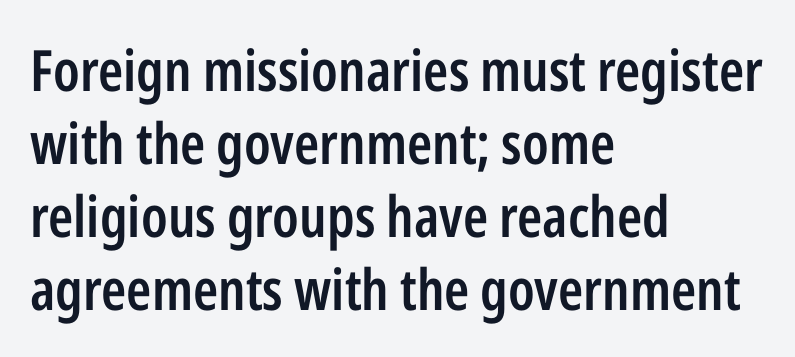
{"serif": "no", "italic": "no", "bold": "semi", "weight": "semibold", "width": "condensed", "stroke_contrast": "low", "x_height": "medium", "monospaced": "no", "underline": "no", "align": "left", "line_spacing": "normal", "line_spacing_ratio": 1.28, "letter_spacing": "normal", "letter_spacing_em": 0.0, "glyph_px": 57}
